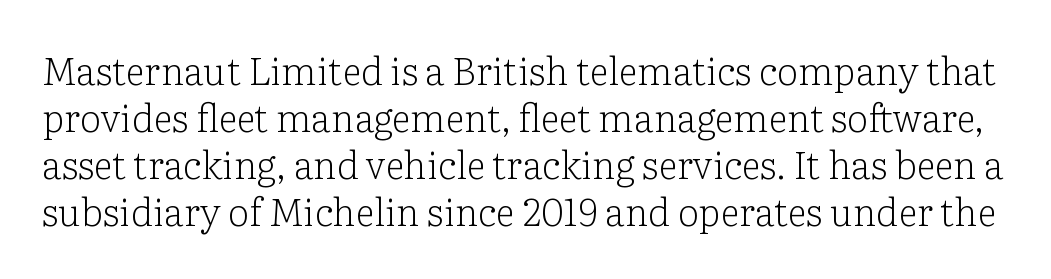
The image shows 38 px light serif type, upright; set line spacing 1.24x, normal letter spacing, not underlined; low stroke contrast and a medium x-height.
